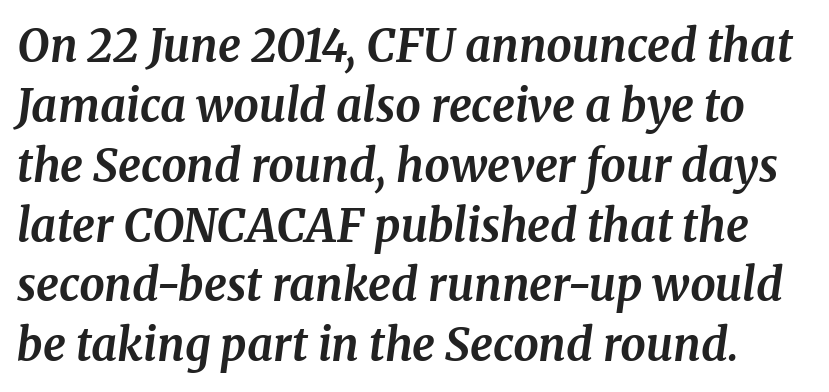
The image shows 45 px bold serif type, italic (leaning right); set normal line spacing (1.33x), normal letter spacing, not underlined; medium stroke contrast and a medium x-height.
